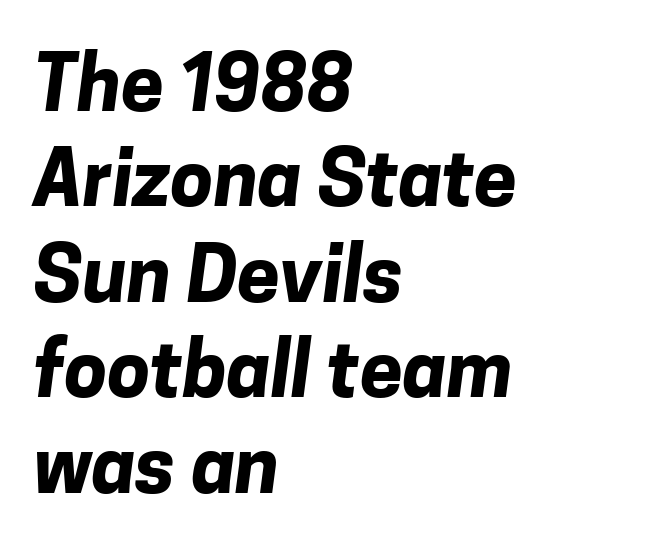
The image shows 77 px bold sans-serif type; set left-aligned, line spacing 1.24x, normal letter spacing, not underlined; low stroke contrast and a medium x-height.
